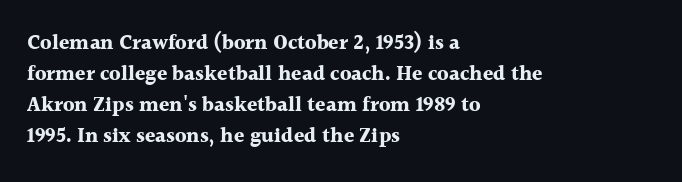
These lines keep a tight, regular rhythm from letter to letter. The typesetting leans heavy: a genuine bold. Line beginnings align vertically; line endings do not. If you drew a line through each stem, it would be perfectly vertical. Letters rest on an invisible, unmarked baseline.
